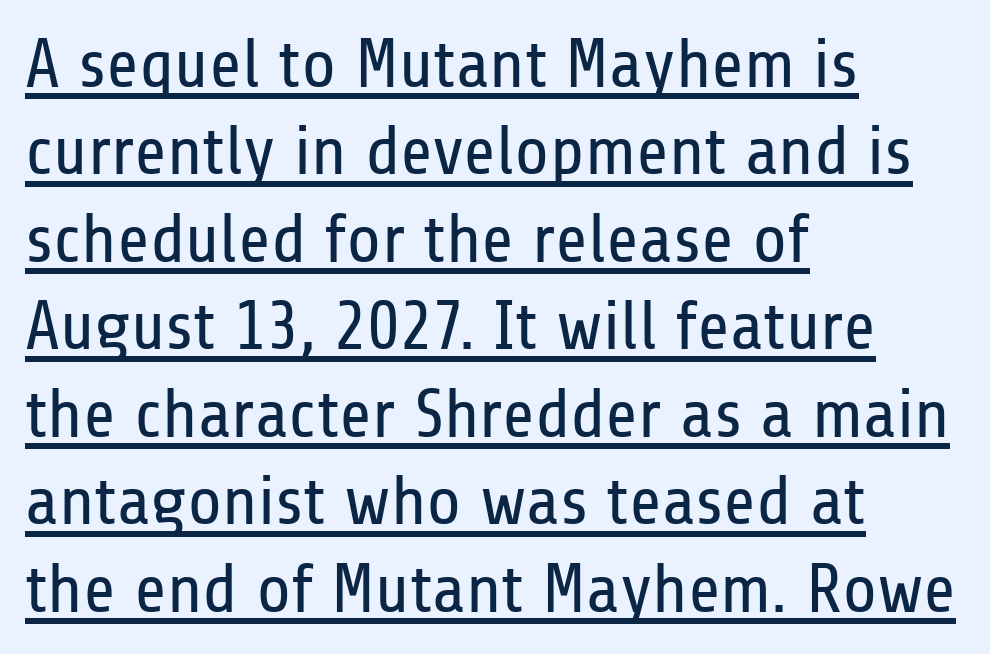
Q: Is the text bold? A: No.
Q: Is the text italic (slanted)? A: No, it is upright.
Q: Is the typeface a serif or a sans-serif typeface? A: Sans-serif.
Q: Is the text underlined? A: Yes.
Q: How is the paragraph aligned? A: Left-aligned.
Q: Is the spacing between letters normal or unusually wide? A: Normal.
Q: Is the spacing between lines tight, normal or loose? A: Normal.
Q: Width (condensed, normal, or wide)? A: Condensed.
Q: Stroke contrast? A: Low.
Q: x-height? A: Medium.
Q: Monospaced? A: No.
